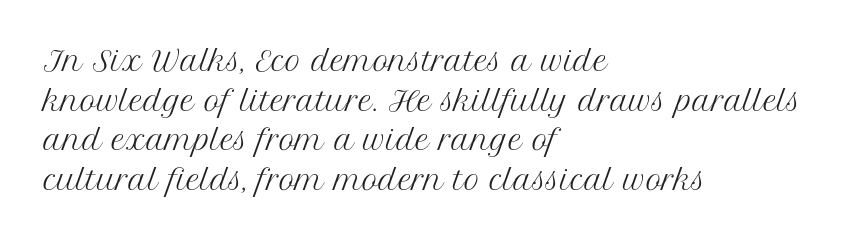
The image shows 27 px text type; set left-aligned, normal line spacing (1.47x), normal letter spacing, not underlined.
